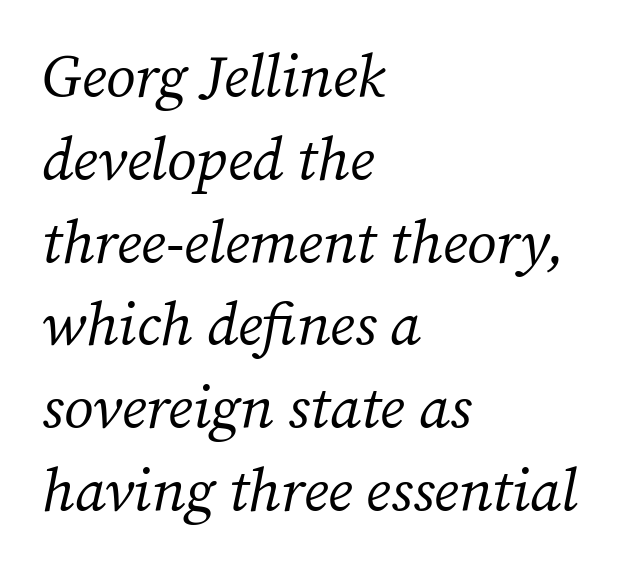
The image shows 60 px regular-weight serif type, italic (leaning right); set left-aligned, normal line spacing (1.38x), normal letter spacing, not underlined; medium stroke contrast and a medium x-height.
